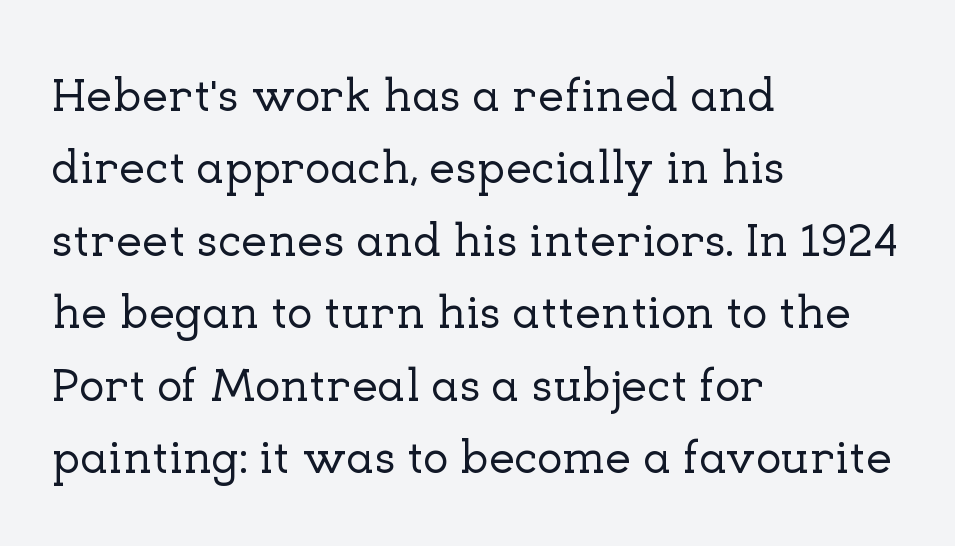
{"serif": "yes", "italic": "no", "width": "normal", "stroke_contrast": "low", "x_height": "medium", "monospaced": "no", "underline": "no", "align": "left", "line_spacing": "normal", "line_spacing_ratio": 1.54, "letter_spacing": "normal", "letter_spacing_em": 0.0, "glyph_px": 47}
